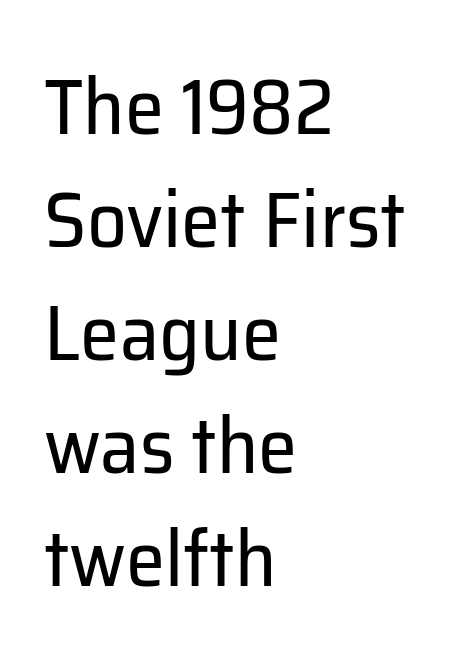
Q: Is the text bold? A: No.
Q: Is the text italic (slanted)? A: No, it is upright.
Q: Is the typeface a serif or a sans-serif typeface? A: Sans-serif.
Q: Is the text underlined? A: No.
Q: How is the paragraph aligned? A: Left-aligned.
Q: Is the spacing between letters normal or unusually wide? A: Normal.
Q: Is the spacing between lines tight, normal or loose? A: Normal.
Q: Width (condensed, normal, or wide)? A: Normal.
Q: Stroke contrast? A: Low.
Q: x-height? A: Medium.
Q: Monospaced? A: No.
